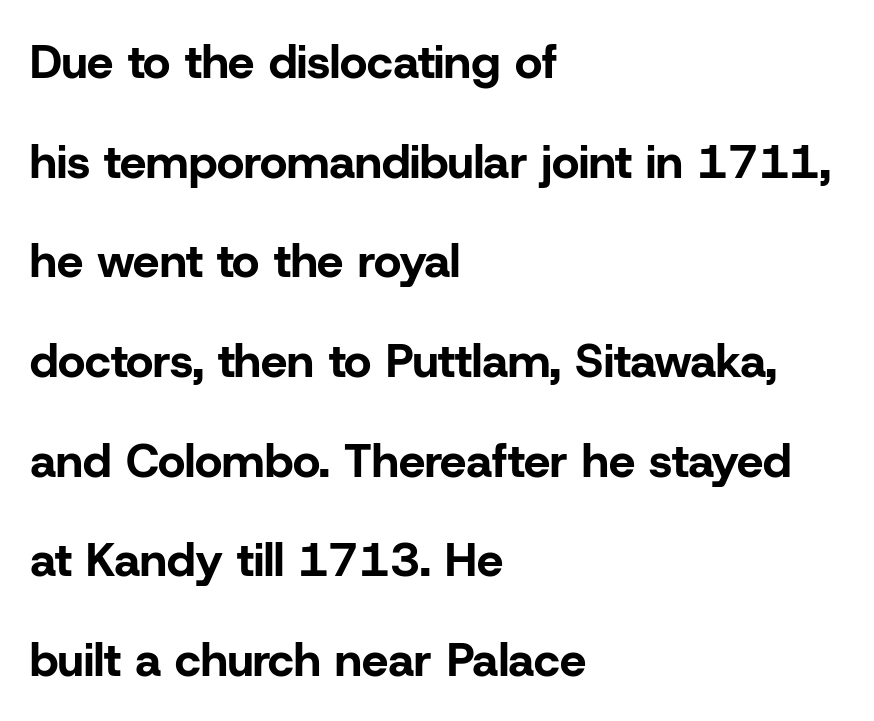
In terms of letterspacing, this is plain default setting. A typesetter would label this face a sans. A full-strength bold gives these letters their thick strokes. The letters advance in unequal steps, a hallmark of proportional type.
